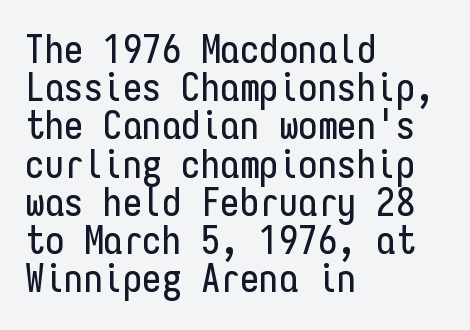
Typeset ragged right — the left edge is the straight one. Check under the words: just untouched page. The glyphs in this specimen are sans serif. The type sits square on the baseline with zero lean. A typesetter would call this monospace, since all characters share one set width.
